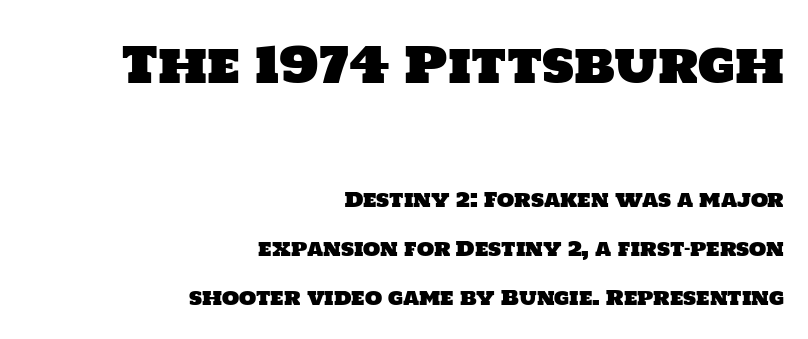
{"serif": "no", "width": "normal", "stroke_contrast": "low", "x_height": "large", "monospaced": "no", "underline": "no", "align": "right", "line_spacing": "loose", "line_spacing_ratio": 2.45, "letter_spacing": "normal", "letter_spacing_em": 0.0, "larger_block": "first", "size_ratio": 2.45, "glyph_px": 49}
